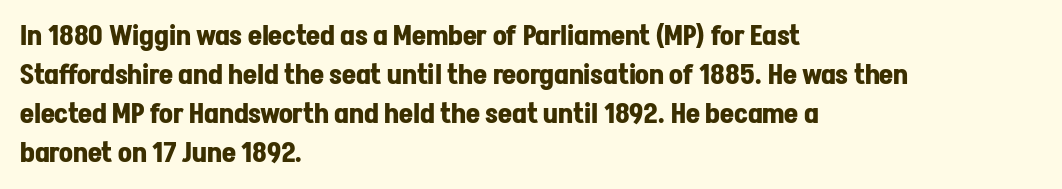
{"italic": "no", "bold": "yes", "underline": "no", "align": "left", "line_spacing": "normal", "line_spacing_ratio": 1.45, "letter_spacing": "normal", "letter_spacing_em": 0.0, "glyph_px": 27}
